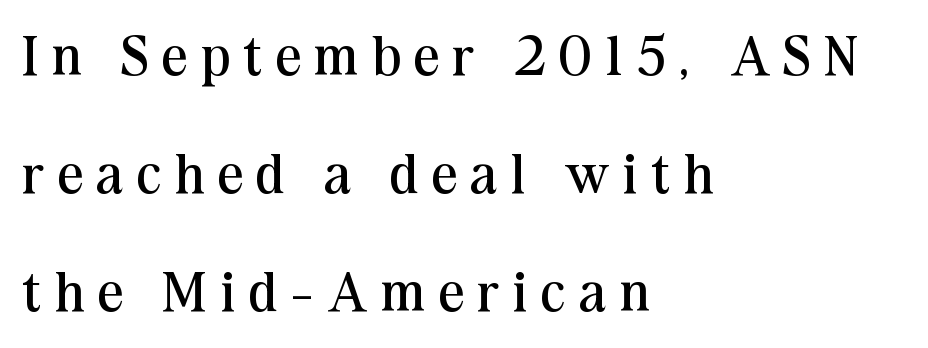
Q: Is the text bold? A: No.
Q: Is the text italic (slanted)? A: No, it is upright.
Q: Is the typeface a serif or a sans-serif typeface? A: Serif.
Q: Is the text underlined? A: No.
Q: How is the paragraph aligned? A: Left-aligned.
Q: Is the spacing between letters normal or unusually wide? A: Unusually wide.
Q: Is the spacing between lines tight, normal or loose? A: Loose.
Q: Width (condensed, normal, or wide)? A: Normal.
Q: Stroke contrast? A: Medium.
Q: x-height? A: Medium.
Q: Monospaced? A: No.
